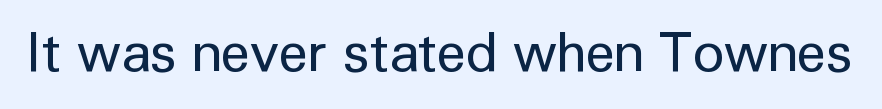
I'd call this a sans setting — the letters go barefoot. You could not count columns in this text — the font is proportionally spaced. No italicization has been applied; the sample stays upright. Is the stroke heavy? The answer is a plain regular-or-lighter.
